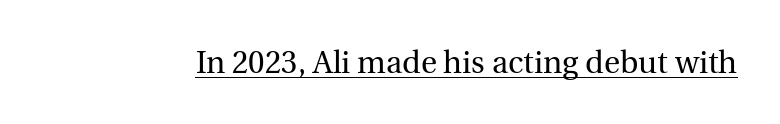
{"serif": "yes", "italic": "no", "bold": "no", "weight": "regular", "width": "normal", "x_height": "medium", "monospaced": "no", "underline": "yes", "letter_spacing": "normal", "letter_spacing_em": 0.0, "glyph_px": 31}
